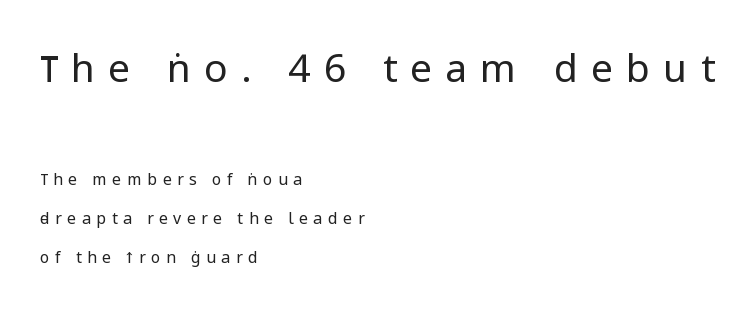
Look at the tracking — it's clearly loosened, letters drifting apart. Baseline-to-baseline distance is far greater than the letter height. If you drew a ruler down the left edge, every line would touch it. The more generous point size was reserved for the upper chunk. Font category for this specimen: sans-serif. This is roman type, the default non-slanted kind.
